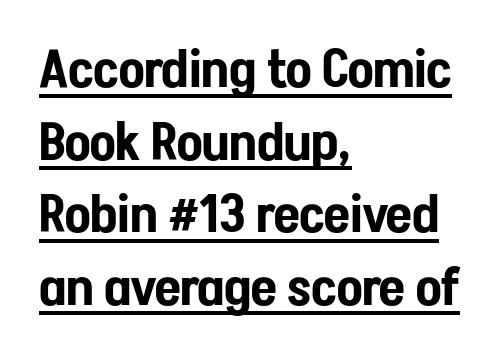
{"serif": "no", "italic": "no", "width": "condensed", "stroke_contrast": "low", "x_height": "medium", "monospaced": "no", "underline": "yes", "align": "left", "line_spacing": "normal", "line_spacing_ratio": 1.37, "letter_spacing": "normal", "letter_spacing_em": 0.0, "glyph_px": 53}
